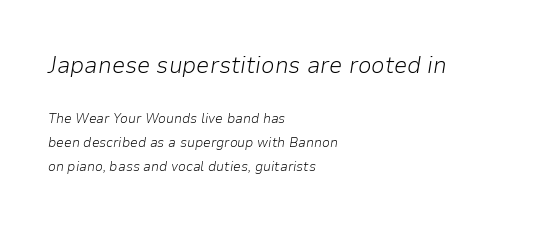
Glyph-to-glyph distance matches everyday printed text. This rendering features lettering with no underline. All the whitespace from short lines collects on the right. The font's italic variant was chosen for this text.
